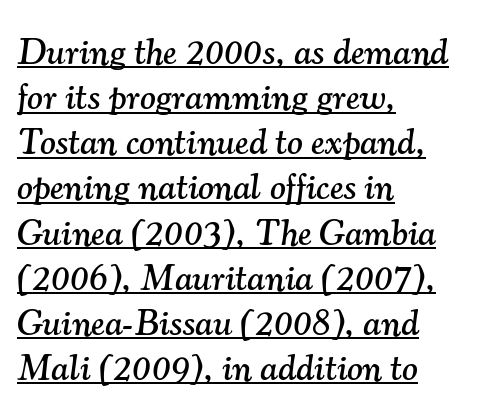
Q: Is the text italic (slanted)? A: Yes, it leans right by about 7 degrees.
Q: Is the typeface a serif or a sans-serif typeface? A: Serif.
Q: Is the text underlined? A: Yes.
Q: How is the paragraph aligned? A: Left-aligned.
Q: Is the spacing between letters normal or unusually wide? A: Normal.
Q: Width (condensed, normal, or wide)? A: Normal.
Q: Stroke contrast? A: Medium.
Q: x-height? A: Small.
Q: Monospaced? A: No.
